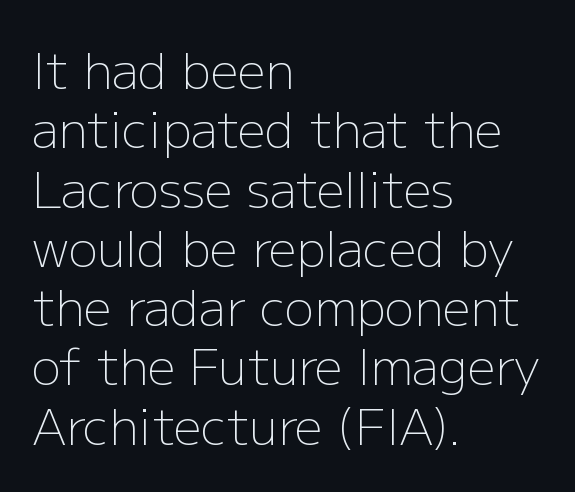
The image shows 49 px light sans-serif type, upright; set left-aligned, line spacing 1.21x, normal letter spacing, not underlined; low stroke contrast and a medium x-height.
